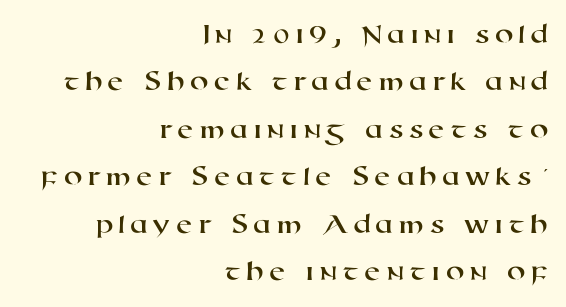
Q: Is the typeface a serif or a sans-serif typeface? A: Sans-serif.
Q: Is the text underlined? A: No.
Q: How is the paragraph aligned? A: Right-aligned.
Q: Is the spacing between lines tight, normal or loose? A: Normal.
Q: Width (condensed, normal, or wide)? A: Wide.
Q: Stroke contrast? A: High.
Q: x-height? A: Medium.
Q: Monospaced? A: No.
